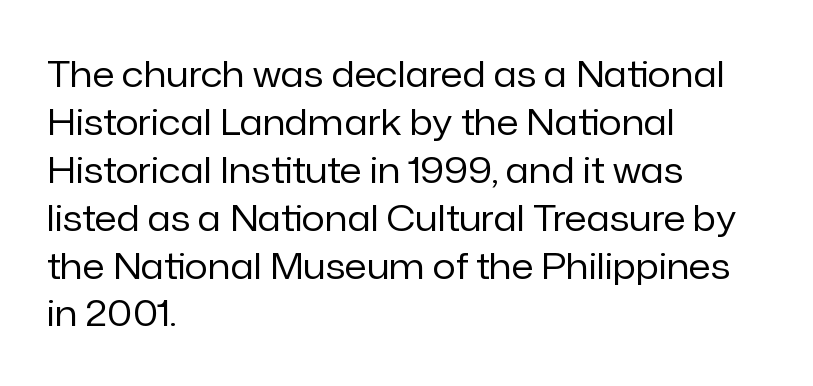
Lines of text with bare space underneath. Here the designer chose a conventional face with non-uniform glyph widths. This sample is left-justified, so line endings fall wherever the words run out. Unlike a traditional serif, this face leaves its strokes unadorned. The cut favours lightness, reaching ordinary text weight at its darkest. Rendered with straight, roman letterforms.
